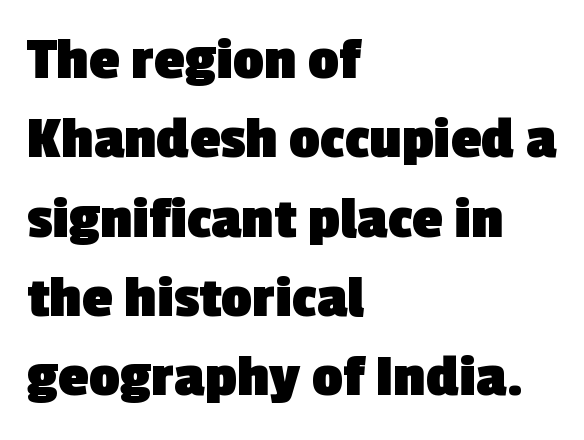
The image shows 61 px heavy sans-serif type; set left-aligned, normal line spacing (1.3x), normal letter spacing, not underlined; a medium x-height.
